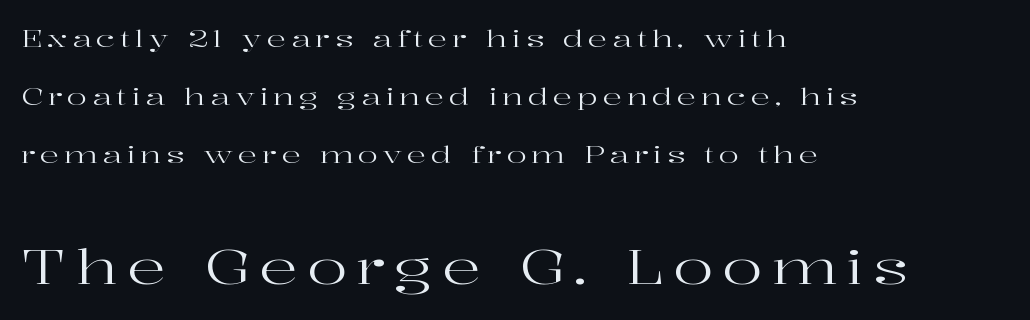
Character widths vary here, with narrow letters taking less room than wide ones. The setting favours the left margin, as ordinary paragraphs usually do. The more generous point size was reserved for the lower chunk. Check under the words: just untouched page. You can tell it's not italic because the verticals are truly vertical.
